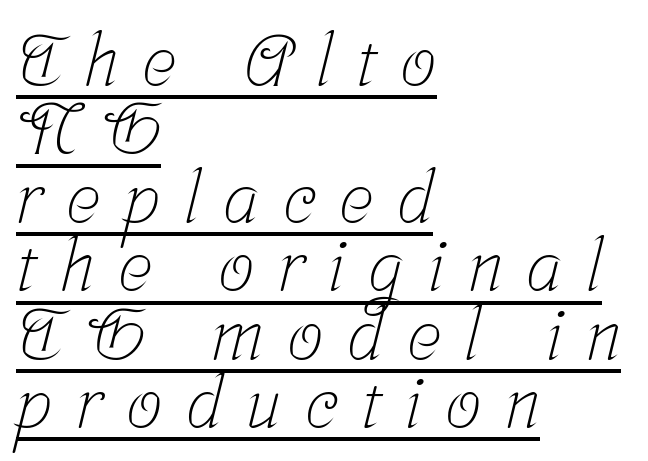
Q: Is the text bold? A: No.
Q: Is the typeface a serif or a sans-serif typeface? A: Serif.
Q: Is the text underlined? A: Yes.
Q: How is the paragraph aligned? A: Left-aligned.
Q: Is the spacing between letters normal or unusually wide? A: Unusually wide.
Q: Is the spacing between lines tight, normal or loose? A: Tight.
Q: Width (condensed, normal, or wide)? A: Condensed.
Q: Stroke contrast? A: Low.
Q: x-height? A: Medium.
Q: Monospaced? A: No.
